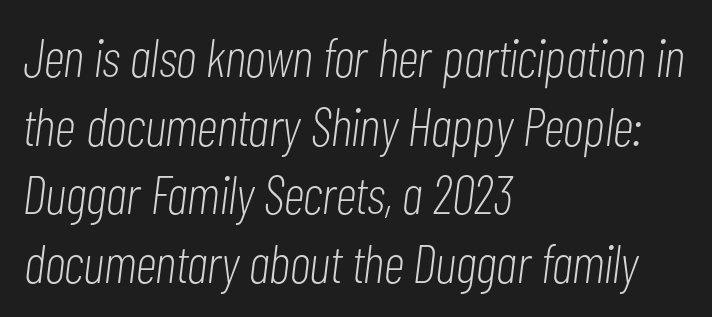
This sample keeps an unexceptional amount of space between lines. Compared with typical body copy, the letter spacing here is the same. Is this a fixed-width face? No — the glyphs have proportional, varying widths. Caption: face not bold, strokes unweighted.
